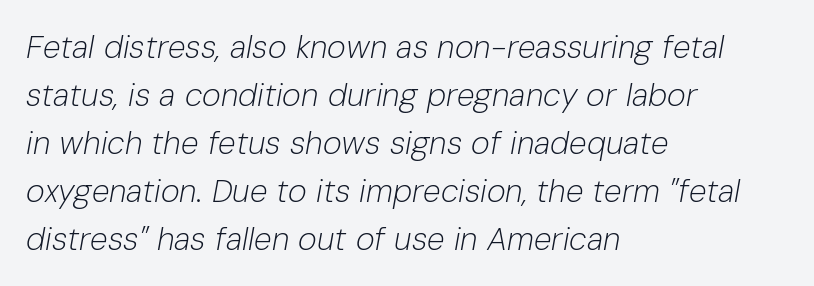
Q: Is the text bold? A: No.
Q: Is the text italic (slanted)? A: Yes, it leans right by about 10 degrees.
Q: Is the text underlined? A: No.
Q: How is the paragraph aligned? A: Left-aligned.
Q: Is the spacing between letters normal or unusually wide? A: Normal.
Q: Is the spacing between lines tight, normal or loose? A: Normal.
Q: Width (condensed, normal, or wide)? A: Normal.
Q: Stroke contrast? A: Low.
Q: x-height? A: Medium.
Q: Monospaced? A: No.
